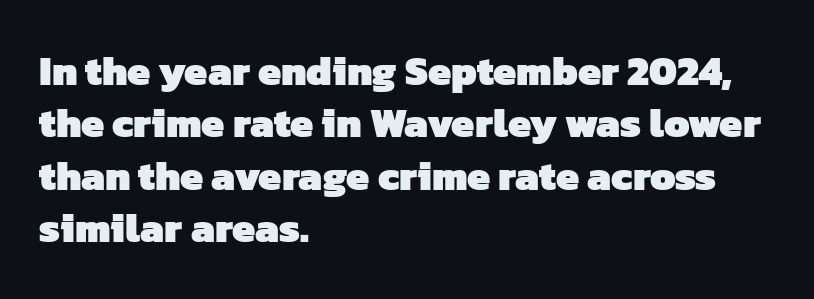
{"serif": "no", "bold": "yes", "weight": "heavy", "width": "normal", "stroke_contrast": "low", "x_height": "medium", "monospaced": "no", "underline": "no", "align": "left", "line_spacing": "normal", "line_spacing_ratio": 1.28, "letter_spacing": "normal", "letter_spacing_em": 0.0, "glyph_px": 41}
